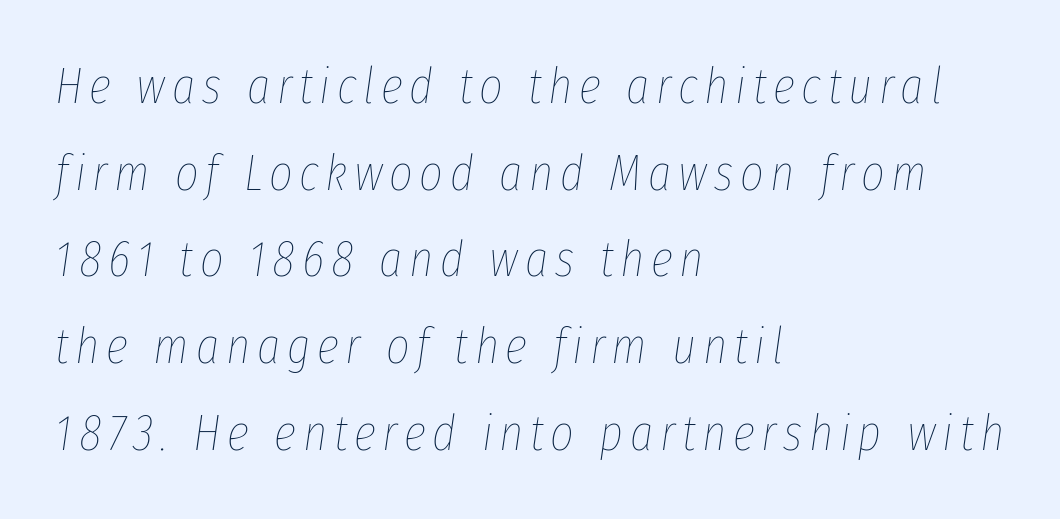
The rendering applies a slant to the glyphs. Looks like regular typesetting: each glyph gets only the width it needs. The block of text has a typical density, with ordinary space between rows. The strip under each line holds only bare page.
